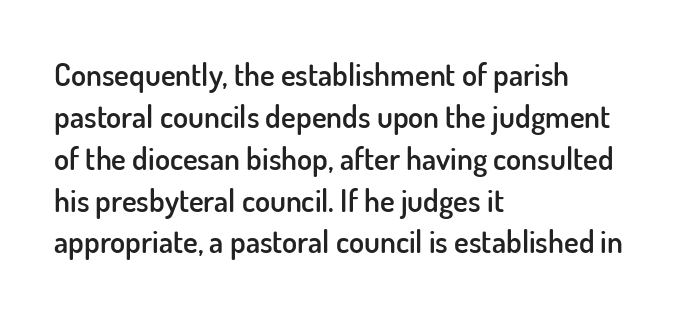
{"serif": "no", "italic": "no", "bold": "semi", "weight": "semibold", "width": "normal", "stroke_contrast": "low", "x_height": "small", "monospaced": "no", "underline": "no", "align": "left", "line_spacing": "normal", "line_spacing_ratio": 1.35, "letter_spacing": "normal", "letter_spacing_em": 0.0, "glyph_px": 31}
